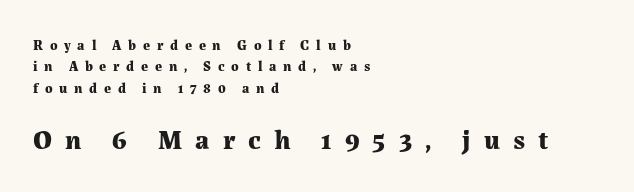
Q: Is the text bold? A: Yes.
Q: Is the text italic (slanted)? A: No, it is upright.
Q: Is the text underlined? A: No.
Q: How is the paragraph aligned? A: Left-aligned.
Q: Is the spacing between letters normal or unusually wide? A: Unusually wide.
Q: Is the spacing between lines tight, normal or loose? A: Normal.
Q: Which block of text is set in a larger size, the first (top) or the second (bottom)? A: The second (bottom) one.
